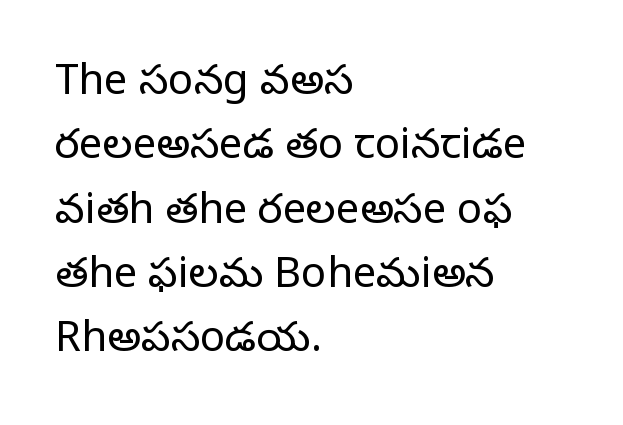
Q: Is the text bold? A: No.
Q: Is the text italic (slanted)? A: No, it is upright.
Q: Is the typeface a serif or a sans-serif typeface? A: Serif.
Q: Is the text underlined? A: No.
Q: How is the paragraph aligned? A: Left-aligned.
Q: Is the spacing between letters normal or unusually wide? A: Normal.
Q: Is the spacing between lines tight, normal or loose? A: Normal.
Q: Width (condensed, normal, or wide)? A: Normal.
Q: Stroke contrast? A: Low.
Q: x-height? A: Large.
Q: Monospaced? A: No.
